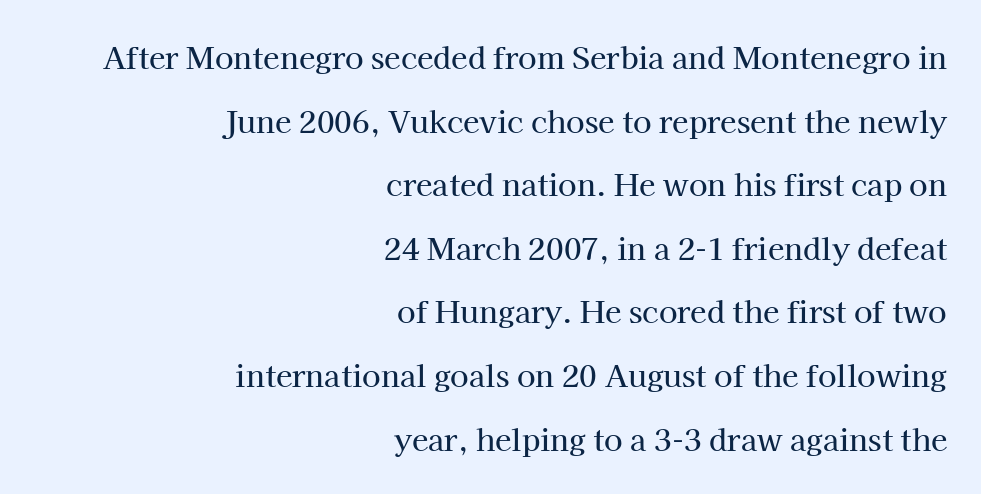
Examine the stroke ends and you'll spot serifs. Notice how the stems are strictly vertical — no italics here. Between one letter and the next there's only the usual sliver of space. The string is rendered with underlining switched off.
